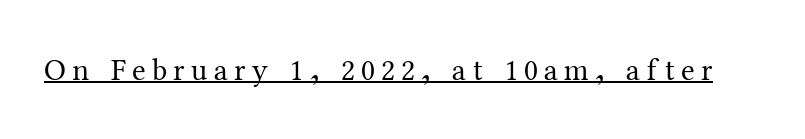
Has an underline been added? It has. On a weight scale, this lands at 450 or below. This sample uses a serif face. These lines have a slow, spaced-out rhythm from letter to letter.
